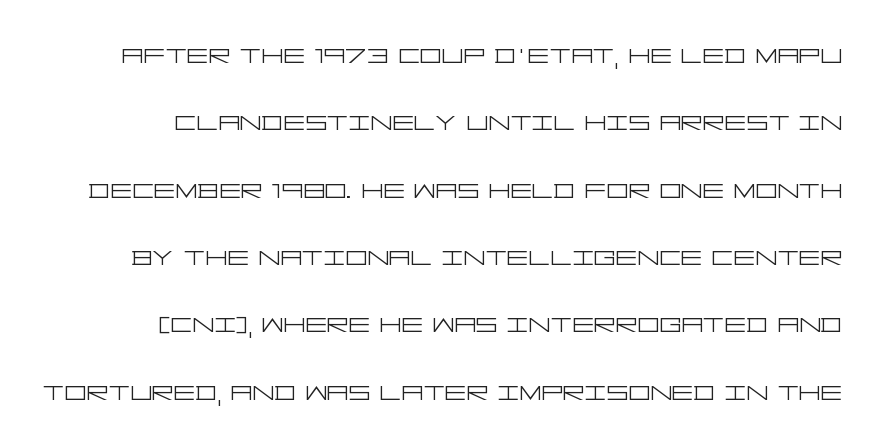
Q: Is the text bold? A: No.
Q: Is the text italic (slanted)? A: No, it is upright.
Q: Is the typeface a serif or a sans-serif typeface? A: Sans-serif.
Q: Is the text underlined? A: No.
Q: How is the paragraph aligned? A: Right-aligned.
Q: Is the spacing between letters normal or unusually wide? A: Normal.
Q: Is the spacing between lines tight, normal or loose? A: Loose.
Q: Width (condensed, normal, or wide)? A: Wide.
Q: Stroke contrast? A: Low.
Q: x-height? A: Large.
